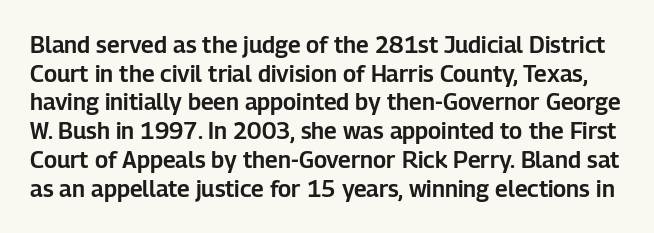
Q: Is the text italic (slanted)? A: No, it is upright.
Q: Is the text underlined? A: No.
Q: Is the spacing between letters normal or unusually wide? A: Normal.
Q: Is the spacing between lines tight, normal or loose? A: Normal.
